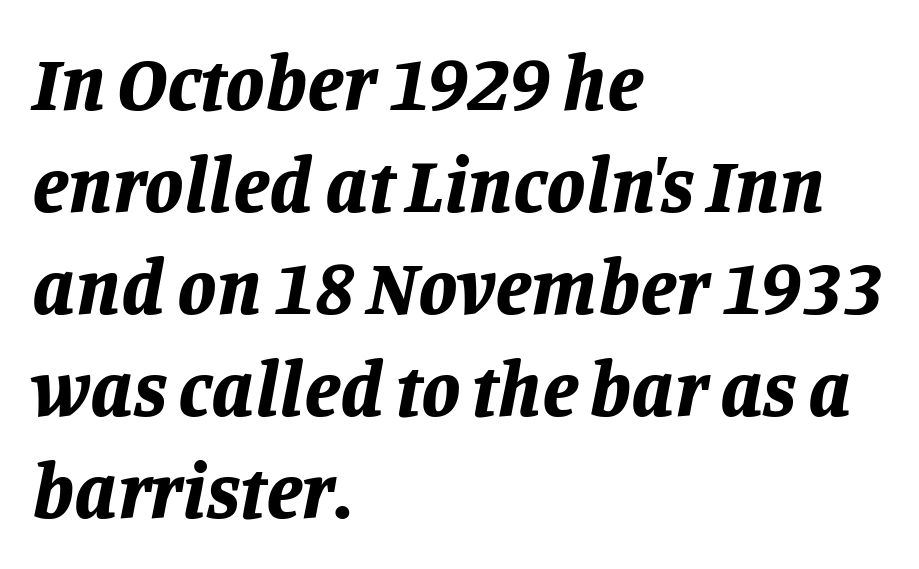
{"italic": "yes", "lean": "right", "slant_degrees": 11, "bold": "yes", "weight": "bold", "width": "normal", "stroke_contrast": "low", "x_height": "large", "monospaced": "no", "underline": "no", "align": "left", "line_spacing": "normal", "line_spacing_ratio": 1.29, "letter_spacing": "normal", "letter_spacing_em": 0.0, "glyph_px": 79}
